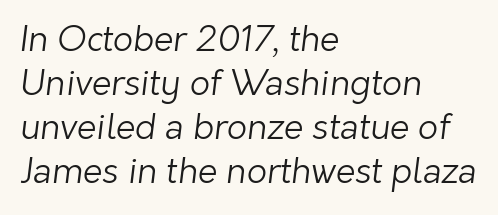
Only glyphs here, with clear space below each row. Between one letter and the next there's only the usual sliver of space. The space between consecutive lines is moderate. To sum up the face: it is a sans, with no serifs. Looks like regular typesetting: each glyph gets only the width it needs. No chunkiness to these letters — they're not bold.
